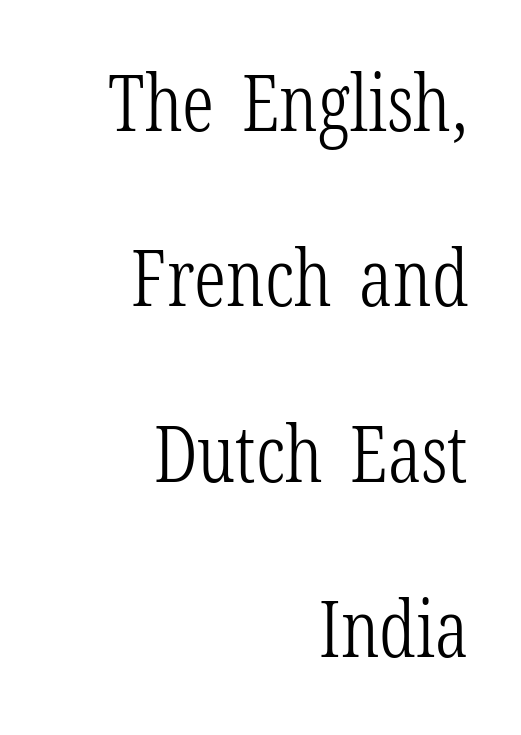
Q: Is the text bold? A: No.
Q: Is the text italic (slanted)? A: No, it is upright.
Q: Is the typeface a serif or a sans-serif typeface? A: Serif.
Q: Is the text underlined? A: No.
Q: How is the paragraph aligned? A: Right-aligned.
Q: Is the spacing between letters normal or unusually wide? A: Normal.
Q: Is the spacing between lines tight, normal or loose? A: Loose.
Q: Width (condensed, normal, or wide)? A: Condensed.
Q: Stroke contrast? A: Low.
Q: x-height? A: Medium.
Q: Monospaced? A: No.
